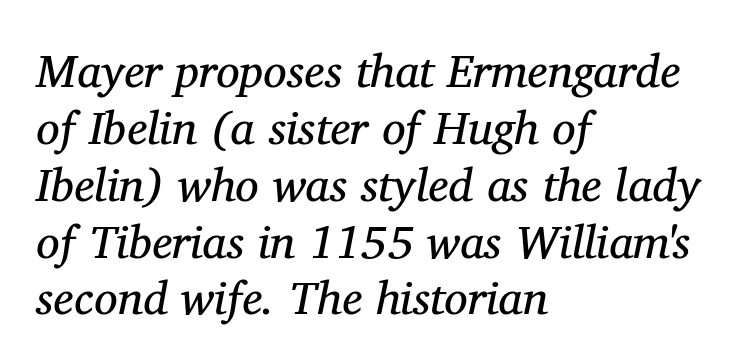
{"serif": "yes", "italic": "yes", "lean": "right", "slant_degrees": 11, "bold": "no", "weight": "regular", "width": "normal", "stroke_contrast": "medium", "x_height": "medium", "monospaced": "no", "underline": "no", "align": "left", "line_spacing_ratio": 1.21, "letter_spacing": "normal", "letter_spacing_em": 0.0, "glyph_px": 47}
